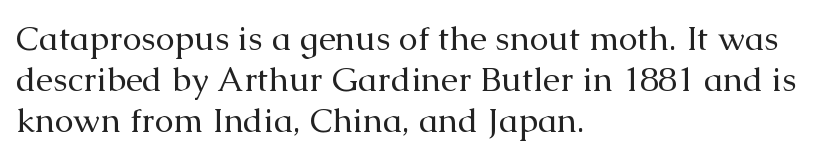
This sample uses a serif face. Which margin do the lines hug? The left one — the right edge is uneven. You could not count columns in this text — the font is proportionally spaced. Default kerning and tracking; the words read as compact shapes.
